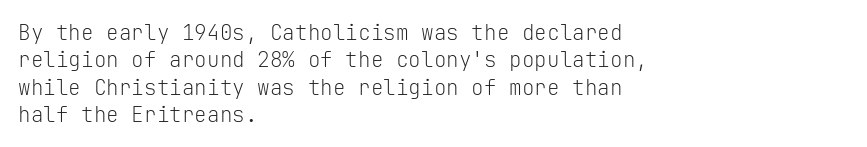
{"italic": "no", "bold": "no", "underline": "no", "align": "left", "line_spacing": "normal", "line_spacing_ratio": 1.3, "letter_spacing": "normal", "letter_spacing_em": 0.0, "glyph_px": 21}
